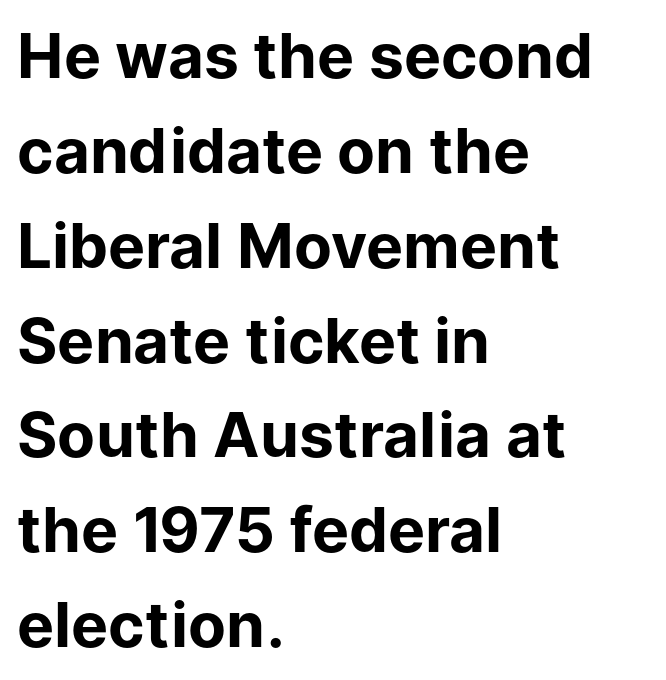
Does the copy run flush right? No — it runs flush left. Regarding leading, the lines here are spaced in the standard way. In terms of letterform style, serifs are entirely absent. When letters stand straight like this, we call the style roman or upright. The space directly below the letters is spotless.
